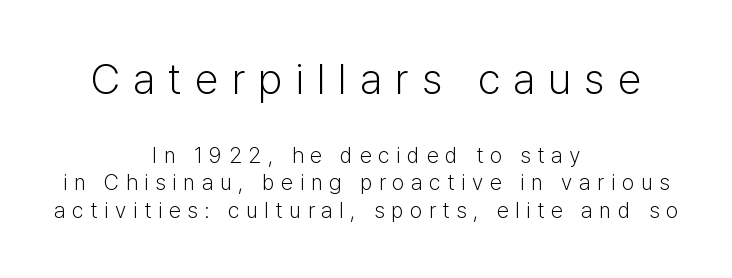
Look at the bottom of the vertical strokes: they stop flat, with no serifs. The letters advance in unequal steps, a hallmark of proportional type. Notice how the stems are strictly vertical — no italics here. Nobody drew a line under any word here. Caption: upper text group enlarged, lower text group reduced.
